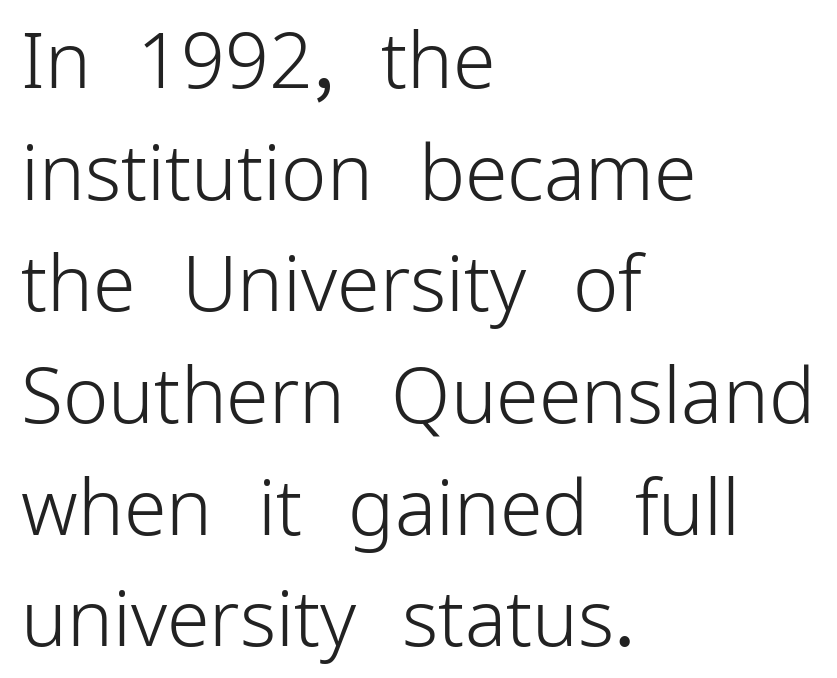
Q: Is the text bold? A: No.
Q: Is the text italic (slanted)? A: No, it is upright.
Q: Is the typeface a serif or a sans-serif typeface? A: Sans-serif.
Q: Is the text underlined? A: No.
Q: How is the paragraph aligned? A: Left-aligned.
Q: Is the spacing between letters normal or unusually wide? A: Normal.
Q: Is the spacing between lines tight, normal or loose? A: Normal.
Q: Width (condensed, normal, or wide)? A: Normal.
Q: Stroke contrast? A: Low.
Q: x-height? A: Medium.
Q: Monospaced? A: No.
